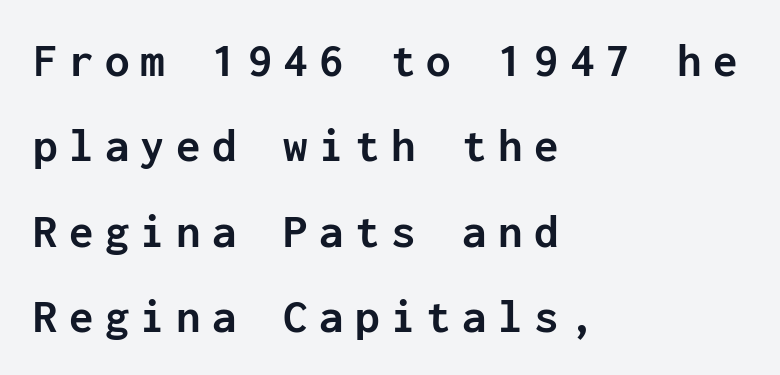
{"serif": "no", "italic": "no", "bold": "yes", "weight": "semibold", "width": "normal", "stroke_contrast": "low", "x_height": "medium", "monospaced": "yes", "underline": "no", "align": "left", "line_spacing_ratio": 1.74, "letter_spacing": "wide", "letter_spacing_em": 0.23, "glyph_px": 49}
